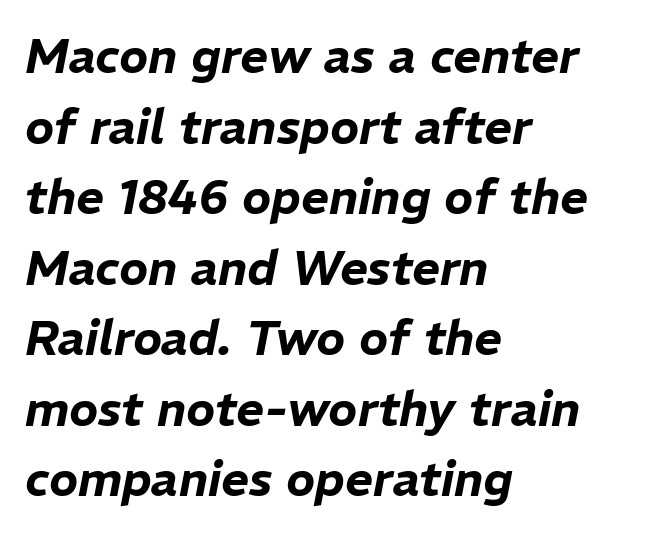
Q: Is the text italic (slanted)? A: Yes, it leans right by about 11 degrees.
Q: Is the text underlined? A: No.
Q: How is the paragraph aligned? A: Left-aligned.
Q: Is the spacing between letters normal or unusually wide? A: Normal.
Q: Is the spacing between lines tight, normal or loose? A: Normal.
Q: Width (condensed, normal, or wide)? A: Normal.
Q: Stroke contrast? A: Low.
Q: x-height? A: Medium.
Q: Monospaced? A: No.
